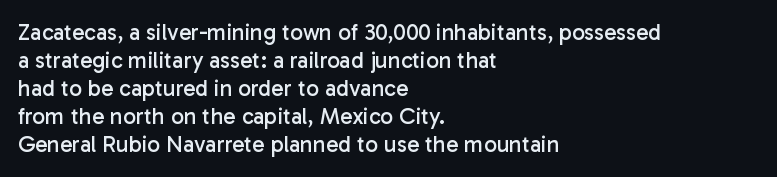
{"italic": "no", "bold": "no", "underline": "no", "align": "left", "line_spacing_ratio": 1.22, "letter_spacing": "normal", "letter_spacing_em": 0.0, "glyph_px": 23}
